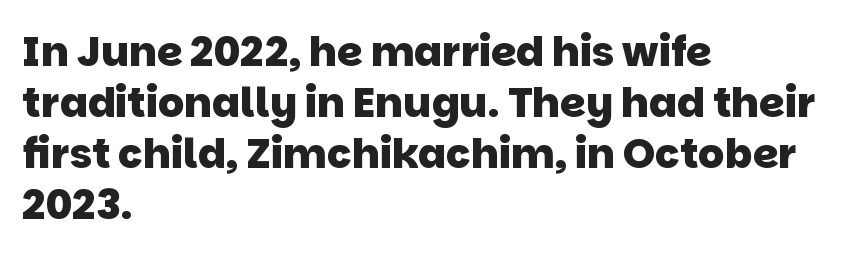
This rendering features lettering with no underline. These lines keep a tight, regular rhythm from letter to letter. Proportional: the letters do not fall into vertical columns. The glyphs in this specimen are sans serif.
